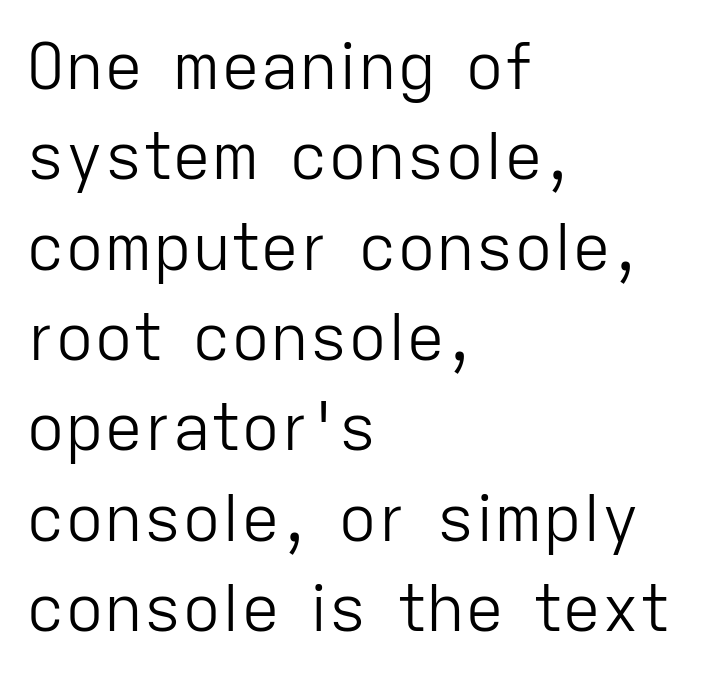
Q: Is the text bold? A: No.
Q: Is the text italic (slanted)? A: No, it is upright.
Q: Is the typeface a serif or a sans-serif typeface? A: Sans-serif.
Q: Is the text underlined? A: No.
Q: How is the paragraph aligned? A: Left-aligned.
Q: Is the spacing between letters normal or unusually wide? A: Normal.
Q: Is the spacing between lines tight, normal or loose? A: Normal.
Q: Width (condensed, normal, or wide)? A: Normal.
Q: Stroke contrast? A: Low.
Q: x-height? A: Medium.
Q: Monospaced? A: No.
